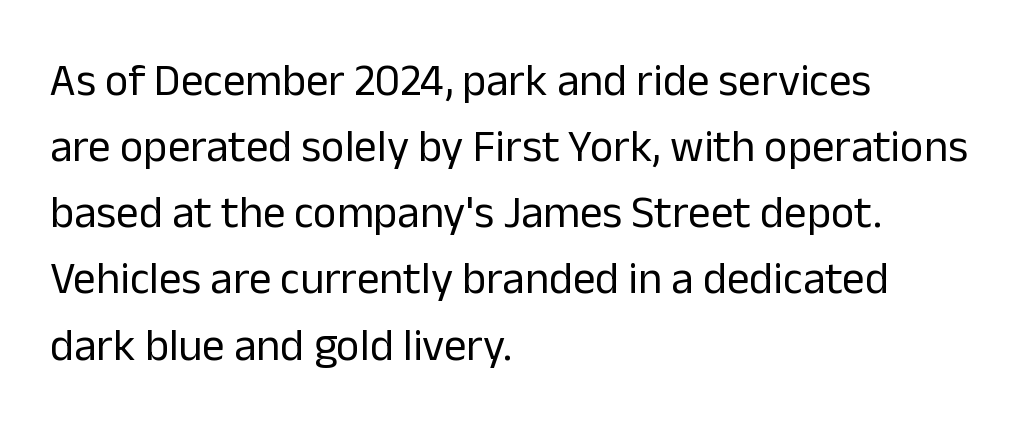
{"serif": "no", "italic": "no", "bold": "no", "weight": "regular", "width": "normal", "stroke_contrast": "low", "x_height": "medium", "monospaced": "no", "underline": "no", "align": "left", "line_spacing": "normal", "line_spacing_ratio": 1.47, "letter_spacing": "normal", "letter_spacing_em": 0.0, "glyph_px": 45}
